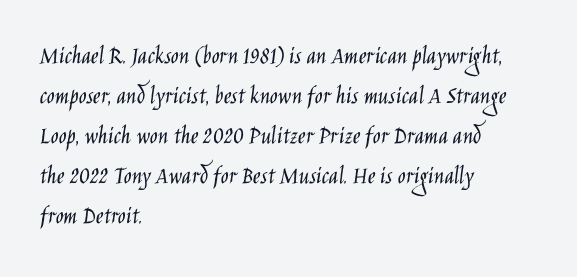
Q: Is the text bold? A: No.
Q: Is the text italic (slanted)? A: Yes.
Q: Is the text underlined? A: No.
Q: How is the paragraph aligned? A: Left-aligned.
Q: Is the spacing between letters normal or unusually wide? A: Normal.
Q: Is the spacing between lines tight, normal or loose? A: Normal.
